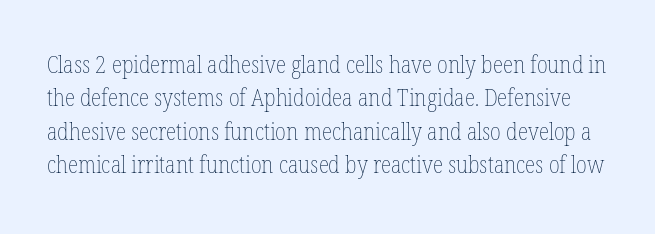
The image shows 24 px text type, upright; set normal line spacing (1.39x), normal letter spacing, not underlined.
